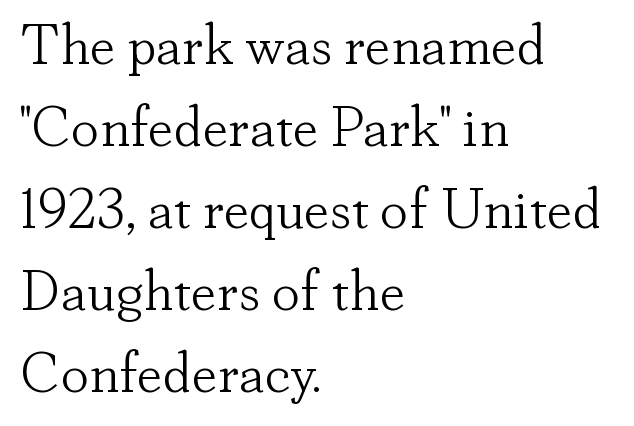
Vertical strokes here are truly vertical. Regular leading. No letter is thick-stroked: the sample isn't bold. Here the designer chose a conventional face with non-uniform glyph widths. Standard letterfit; no display-style spreading of the glyphs.
